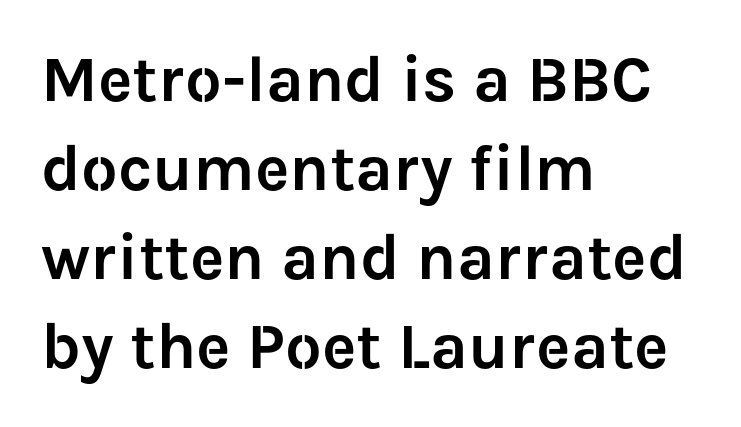
A typesetter would call this leading conventional body-copy spacing. The letters stand upright; this is a roman face. A classic flush-left, rag-right setting is used for this passage. The passage shown is not underscored anywhere. To sum up the face: it is a sans, with no serifs.
